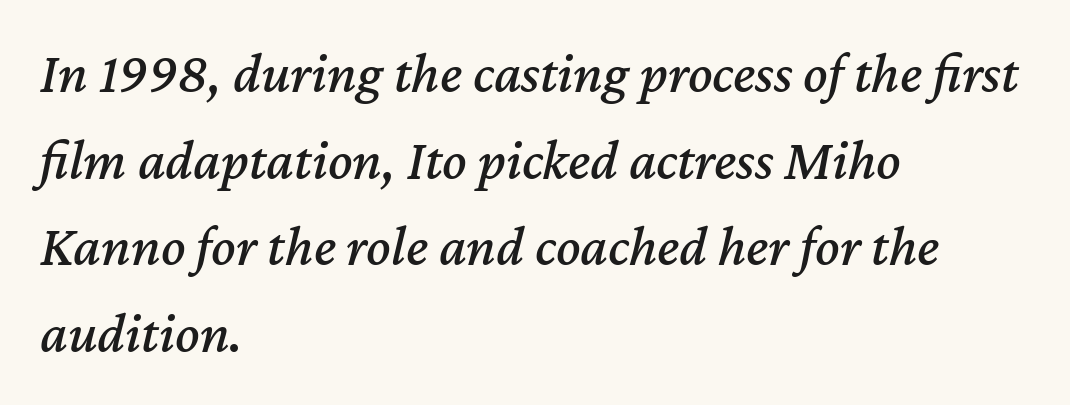
This sample uses plain, unmodified letter spacing. Whoever set this chose a conventional vertical rhythm. The face used here is proportionally spaced, like ordinary book or web type. These lines stack with their left ends in a neat column. The gap between lines stays unmarked. Designer's note — italics engaged.
